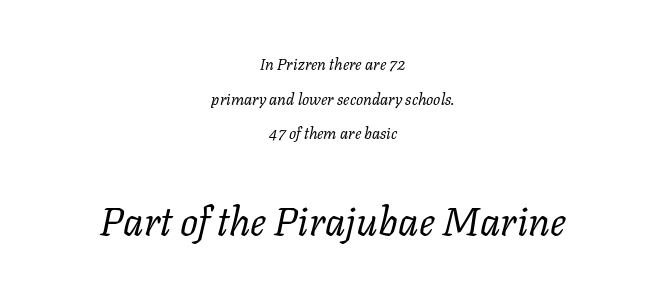
The image shows 40 px regular-weight serif type, italic (leaning right); set centered, loose line spacing (2.16x), normal letter spacing, not underlined; the second (bottom) block is 2.5x larger; low stroke contrast and a medium x-height.
